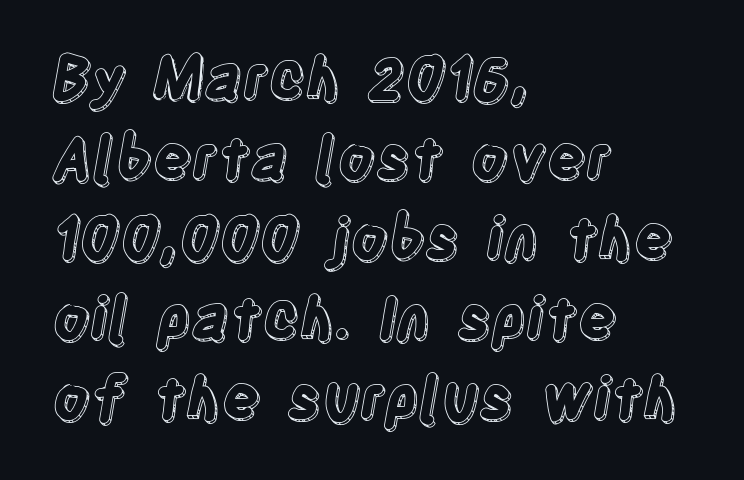
{"width": "condensed", "x_height": "large", "monospaced": "no", "underline": "no", "align": "left", "line_spacing": "normal", "line_spacing_ratio": 1.38, "letter_spacing": "normal", "letter_spacing_em": 0.0, "glyph_px": 58}
